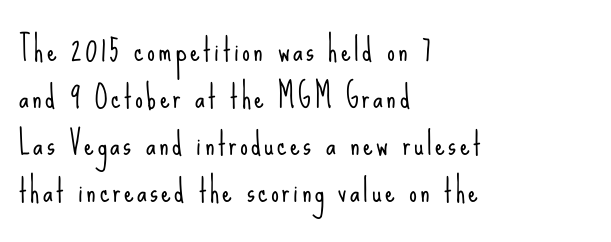
{"serif": "no", "italic": "no", "bold": "no", "weight": "light", "width": "condensed", "stroke_contrast": "low", "x_height": "small", "monospaced": "no", "underline": "no", "align": "left", "line_spacing": "normal", "line_spacing_ratio": 1.52, "glyph_px": 31}
